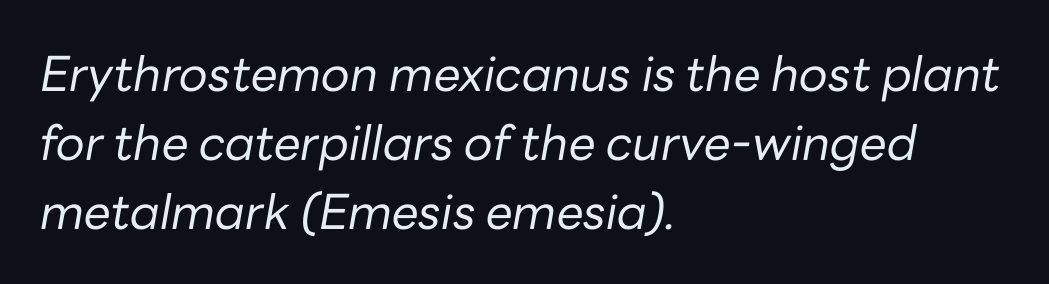
The space between consecutive lines is moderate. Bold? No — there's no thickening of the strokes. This rendering uses left alignment, leaving the right contour irregular. You could not count columns in this text — the font is proportionally spaced. Italic? Definitely — the glyphs are oblique. Honestly, there is no underline to notice here at all.
